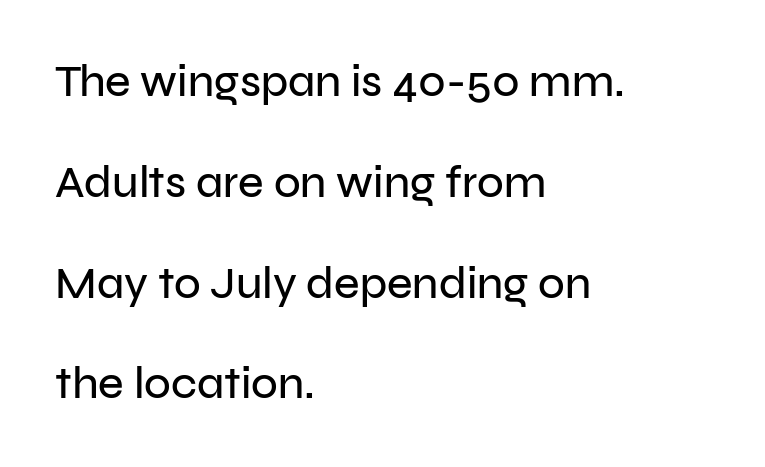
The image shows 44 px sans-serif type, upright; set left-aligned, loose line spacing (2.29x), normal letter spacing, not underlined; low stroke contrast and a medium x-height.
